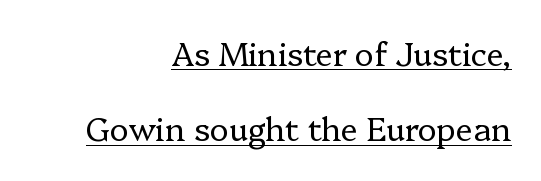
Line ends are locked; line starts wander. The leading is generous, giving the passage an open texture. Words appear dense and cohesive because spacing is normal. The sample's only ornament is a line tracing under the words.
